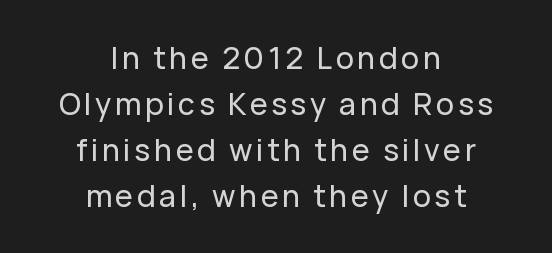
Q: Is the text italic (slanted)? A: No, it is upright.
Q: Is the typeface a serif or a sans-serif typeface? A: Sans-serif.
Q: Is the text underlined? A: No.
Q: How is the paragraph aligned? A: Centered.
Q: Is the spacing between lines tight, normal or loose? A: Normal.
Q: Width (condensed, normal, or wide)? A: Normal.
Q: Stroke contrast? A: Low.
Q: x-height? A: Medium.
Q: Monospaced? A: No.
